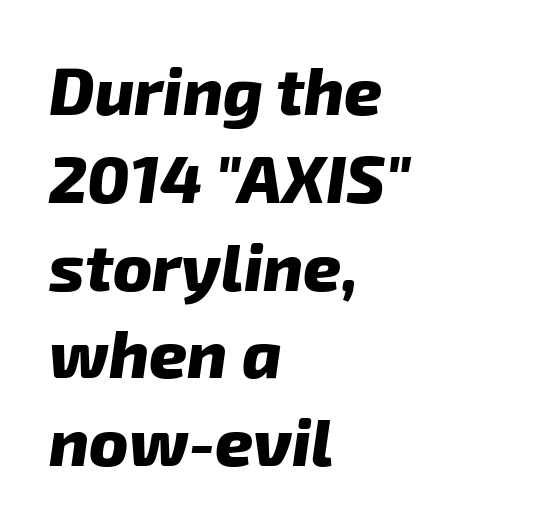
The image shows 66 px heavy type, italic (leaning right); set left-aligned, normal line spacing (1.33x), normal letter spacing, not underlined; low stroke contrast and a medium x-height.
